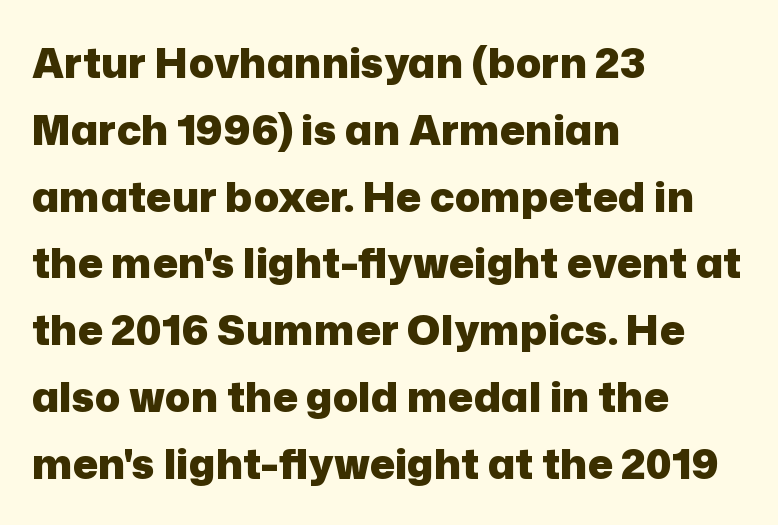
The image shows 42 px heavy sans-serif type, upright; set left-aligned, normal line spacing (1.59x), normal letter spacing, not underlined; low stroke contrast and a medium x-height.
